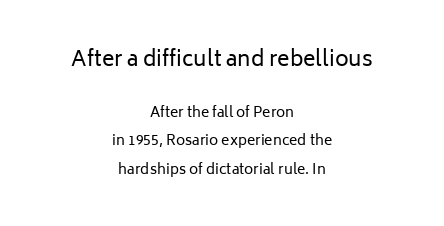
The image shows 21 px text type, upright; set centered, loose line spacing (2.02x), normal letter spacing, not underlined; the first (top) block is 1.5x larger.
